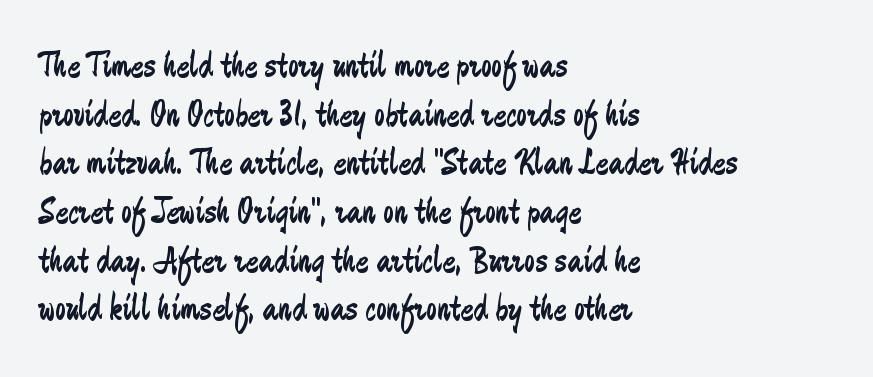
Q: Is the text bold? A: No.
Q: Is the text italic (slanted)? A: Yes.
Q: Is the typeface a serif or a sans-serif typeface? A: Sans-serif.
Q: Is the text underlined? A: No.
Q: How is the paragraph aligned? A: Left-aligned.
Q: Is the spacing between letters normal or unusually wide? A: Normal.
Q: Is the spacing between lines tight, normal or loose? A: Normal.
Q: Width (condensed, normal, or wide)? A: Condensed.
Q: Stroke contrast? A: Low.
Q: x-height? A: Small.
Q: Monospaced? A: No.
